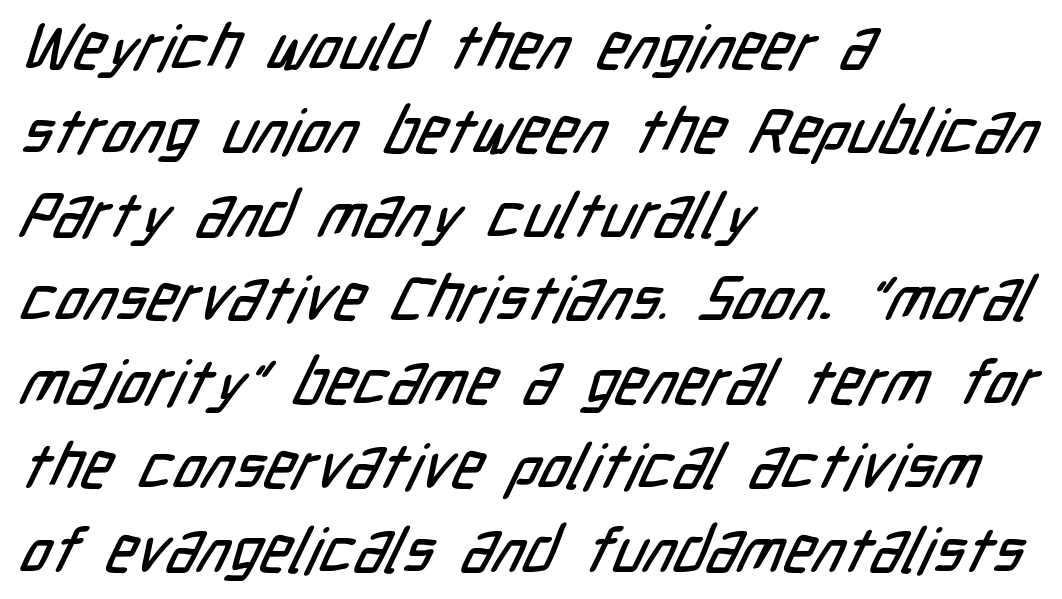
A typesetter would call this proportional, since set widths differ per character. The zone under the glyphs is completely vacant. A classic flush-left, rag-right setting is used for this passage. Are there feet on the stems? There aren't — it's a sans. Evenly set lines give the paragraph a standard silhouette.
